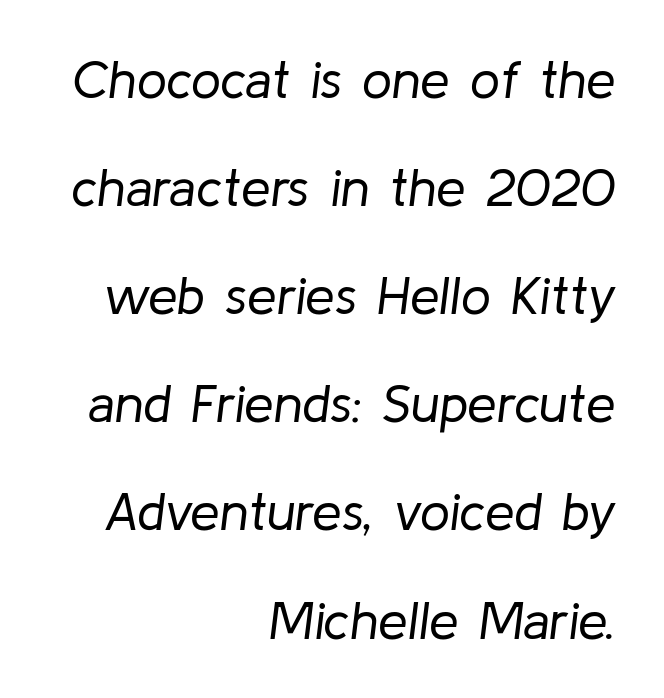
The image shows 53 px regular-weight type, italic (leaning right); set right-aligned, loose line spacing (2.04x), normal letter spacing, not underlined; low stroke contrast and a medium x-height.
